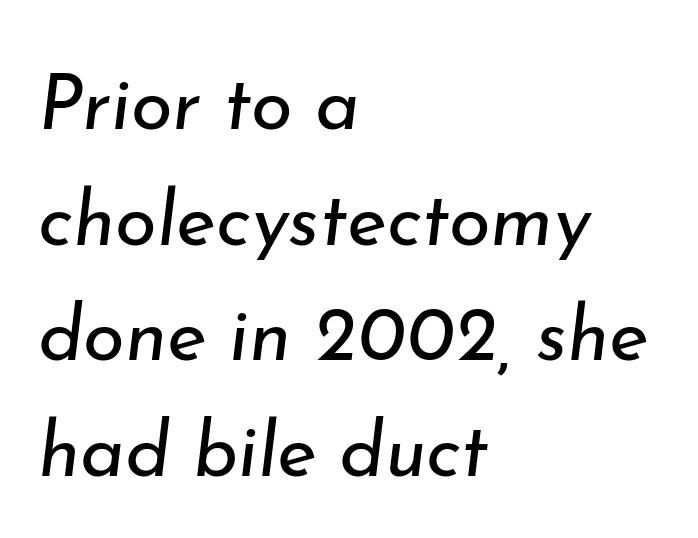
The cut favours lightness, reaching ordinary text weight at its darkest. Only glyphs here, with clear space below each row. This block has exactly the height ordinary leading produces. Tracking here is standard; glyphs follow each other at the usual distance. Here the designer chose a conventional face with non-uniform glyph widths.
